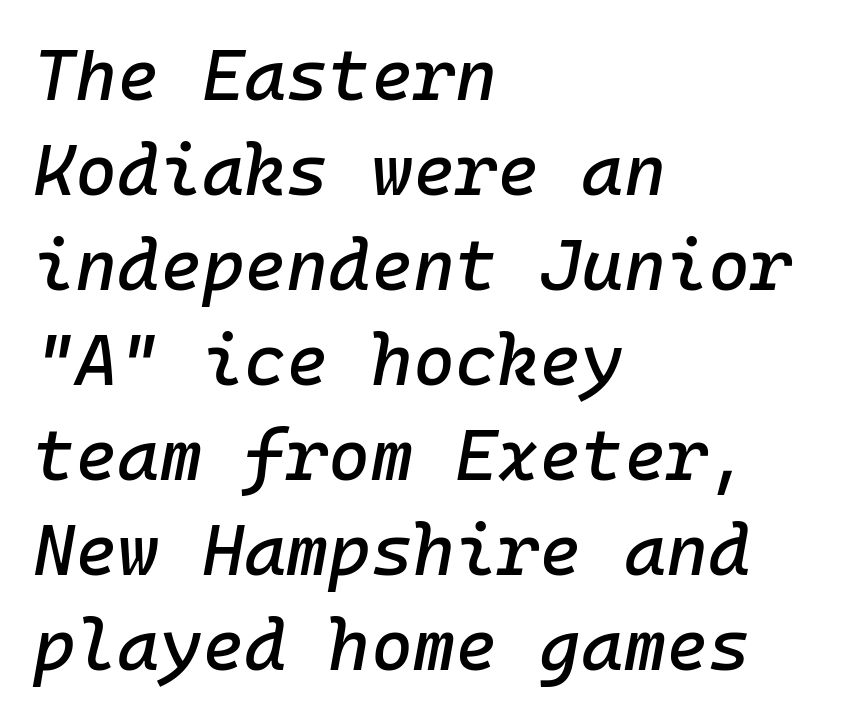
{"italic": "yes", "lean": "right", "slant_degrees": 10, "width": "normal", "stroke_contrast": "low", "x_height": "medium", "monospaced": "yes", "underline": "no", "align": "left", "line_spacing": "normal", "line_spacing_ratio": 1.32, "letter_spacing": "normal", "letter_spacing_em": 0.0, "glyph_px": 72}
